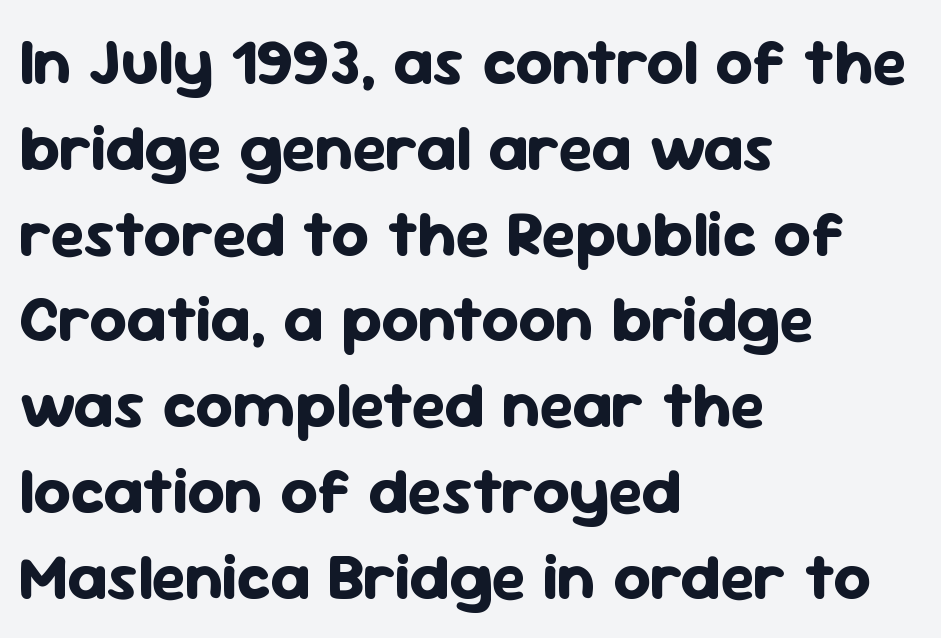
Nobody drew a line under any word here. Words appear dense and cohesive because spacing is normal. Regarding leading, the lines here are spaced in the standard way. The rag falls on the right side of this text block.
